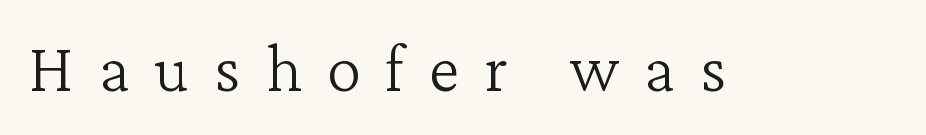
{"serif": "yes", "italic": "no", "bold": "no", "weight": "light", "width": "normal", "stroke_contrast": "low", "x_height": "medium", "monospaced": "no", "underline": "no", "letter_spacing": "wide", "letter_spacing_em": 0.35, "glyph_px": 70}
